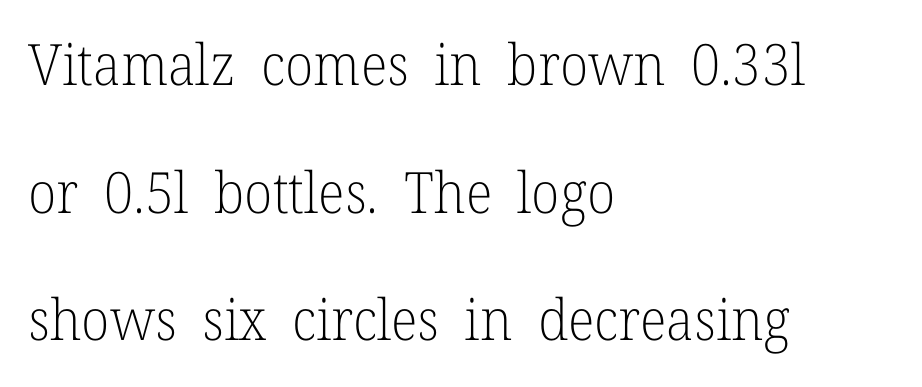
{"serif": "yes", "italic": "no", "bold": "no", "weight": "light", "width": "normal", "stroke_contrast": "low", "x_height": "medium", "monospaced": "no", "underline": "no", "align": "left", "line_spacing": "loose", "line_spacing_ratio": 2.24, "letter_spacing": "normal", "letter_spacing_em": 0.0, "glyph_px": 57}
